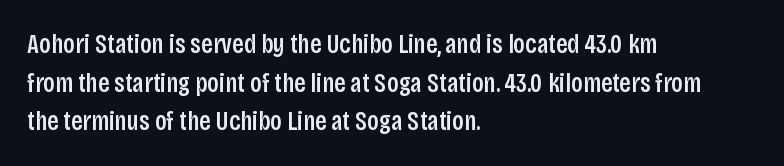
The image shows 27 px text type, upright; set left-aligned, normal line spacing (1.43x), normal letter spacing, not underlined.
